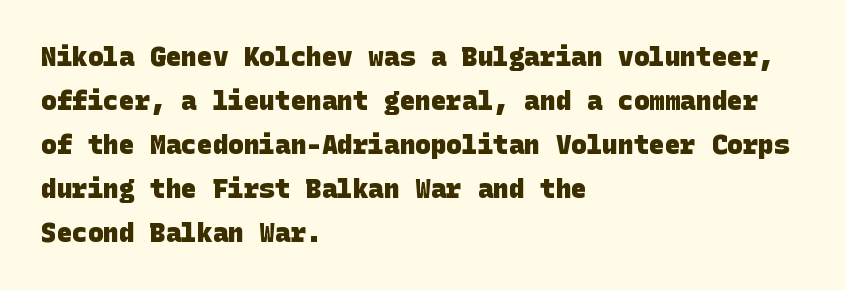
The image shows 26 px bold type; set left-aligned, normal line spacing (1.69x), normal letter spacing, not underlined.
